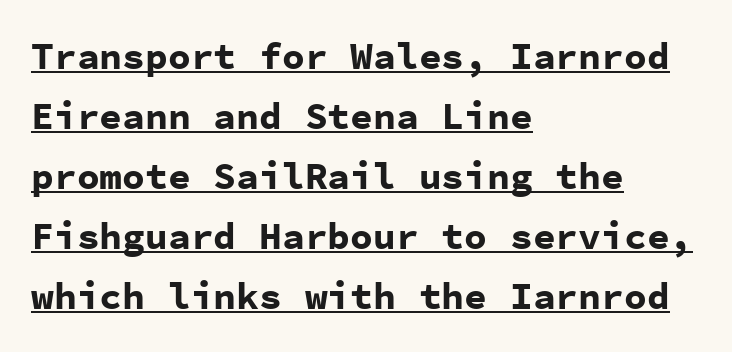
Is there much room between lines? A standard amount, neither cramped nor airy. A roman cut, with each character standing at attention. Horizontal alignment here is leftward, the default for most running prose. Note the uniform advance width — an 'i' takes as much space as an 'm'. This rendering features underlined lettering.
